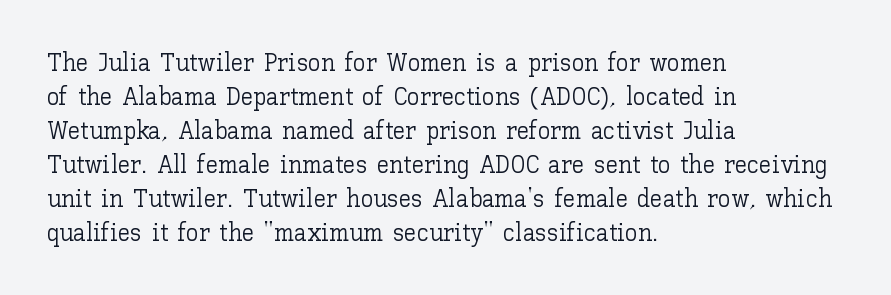
{"italic": "no", "bold": "no", "underline": "no", "align": "left", "line_spacing": "normal", "line_spacing_ratio": 1.36, "letter_spacing": "normal", "letter_spacing_em": 0.0, "glyph_px": 25}
